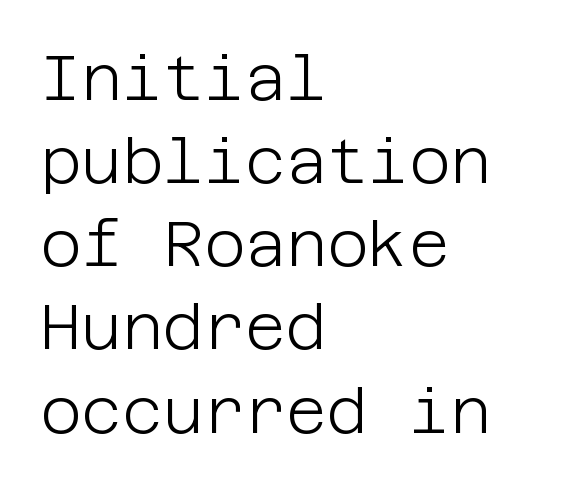
The image shows 63 px light sans-serif type, upright; set left-aligned, normal line spacing (1.32x), normal letter spacing, not underlined; low stroke contrast and a large x-height.
